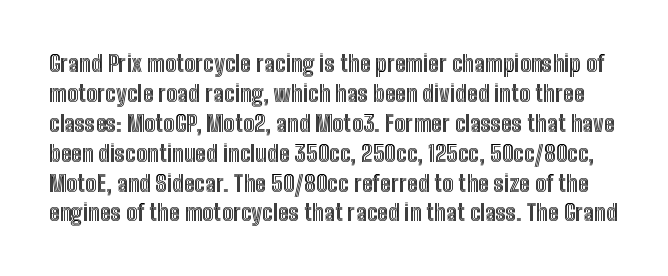
Italic: no, the glyphs are upright roman. The leading is moderate, giving the passage an even texture. Underline: absent. Students, note that the glyphs here touch the page at normal intervals.
